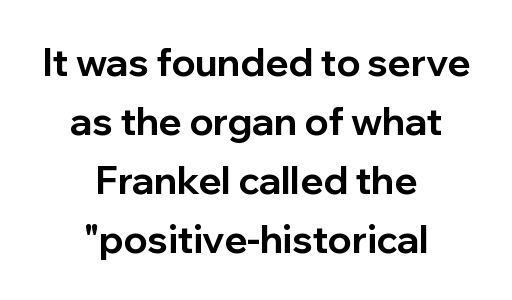
The image shows 38 px bold sans-serif type, upright; set centered, normal line spacing (1.55x), normal letter spacing, not underlined; low stroke contrast and a medium x-height.
